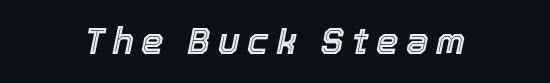
Letters rest on an invisible, unmarked baseline. The typesetter chose a symmetrical, centered arrangement here. The rendering uses natural spacing where letterforms have individual widths. Observe the wide spacing: letters keep a clear distance from each other. The typography opts for an oblique posture over an upright one.
